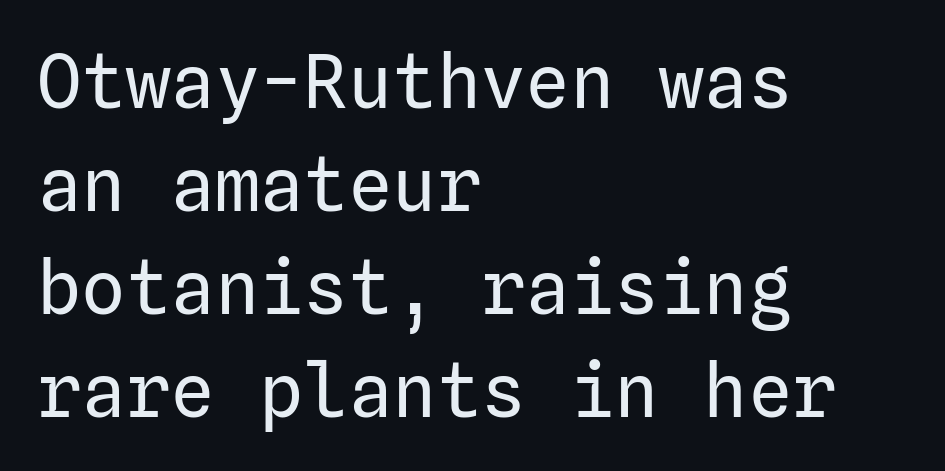
Q: Is the text bold? A: No.
Q: Is the text italic (slanted)? A: No, it is upright.
Q: Is the typeface a serif or a sans-serif typeface? A: Sans-serif.
Q: Is the text underlined? A: No.
Q: How is the paragraph aligned? A: Left-aligned.
Q: Is the spacing between letters normal or unusually wide? A: Normal.
Q: Is the spacing between lines tight, normal or loose? A: Normal.
Q: Width (condensed, normal, or wide)? A: Normal.
Q: Stroke contrast? A: Low.
Q: x-height? A: Medium.
